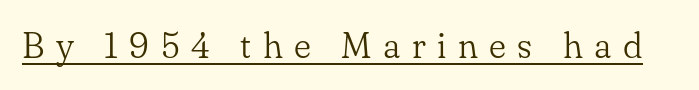
Q: Is the text bold? A: No.
Q: Is the text italic (slanted)? A: No, it is upright.
Q: Is the typeface a serif or a sans-serif typeface? A: Serif.
Q: Is the text underlined? A: Yes.
Q: Is the spacing between letters normal or unusually wide? A: Unusually wide.
Q: Width (condensed, normal, or wide)? A: Normal.
Q: Stroke contrast? A: Low.
Q: x-height? A: Small.
Q: Monospaced? A: No.
